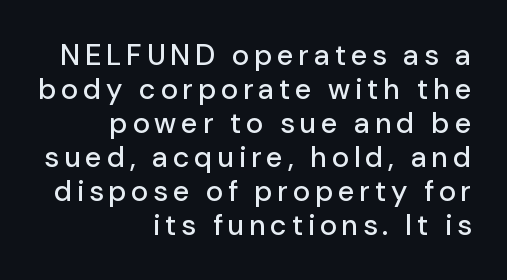
Line endings align vertically; line beginnings do not. The gap between lines stays unmarked. Note: no serifs on the glyphs. Ordinary non-slanted type is in use.
